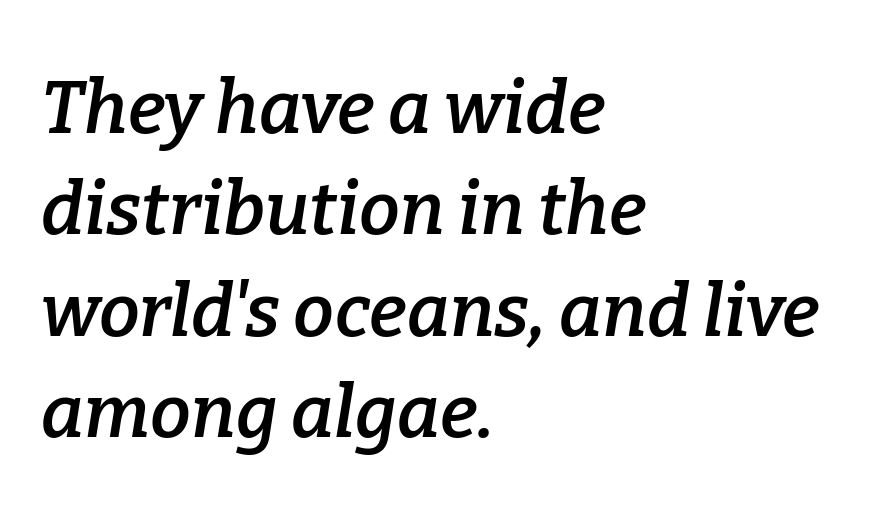
The image shows 73 px semibold serif type, italic (leaning right); set left-aligned, normal line spacing (1.39x), normal letter spacing, not underlined; low stroke contrast and a medium x-height.
